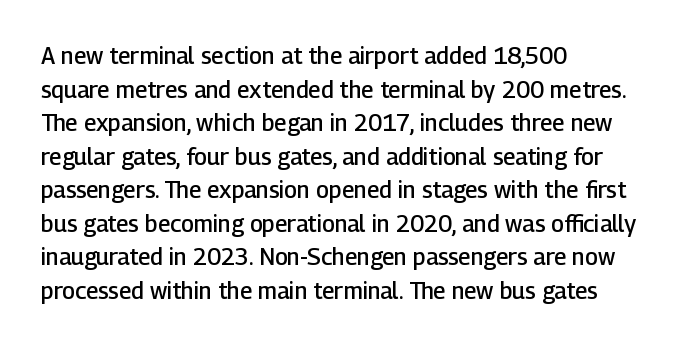
Q: Is the text bold? A: Semi-bold.
Q: Is the text italic (slanted)? A: No, it is upright.
Q: Is the text underlined? A: No.
Q: How is the paragraph aligned? A: Left-aligned.
Q: Is the spacing between letters normal or unusually wide? A: Normal.
Q: Is the spacing between lines tight, normal or loose? A: Normal.
